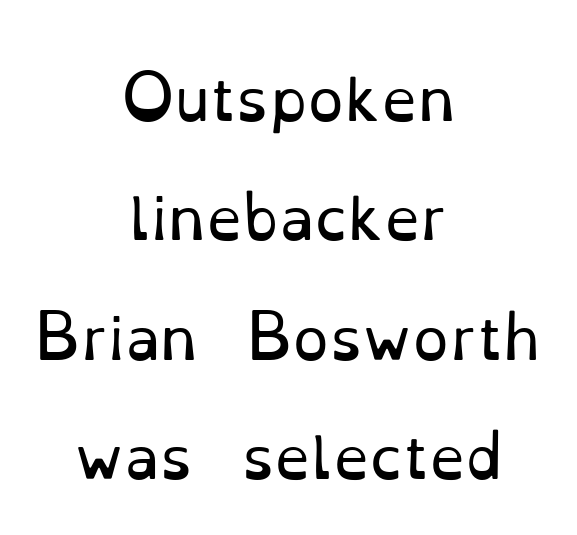
Q: Is the text bold? A: No.
Q: Is the text italic (slanted)? A: No, it is upright.
Q: Is the typeface a serif or a sans-serif typeface? A: Serif.
Q: Is the text underlined? A: No.
Q: How is the paragraph aligned? A: Centered.
Q: Is the spacing between letters normal or unusually wide? A: Normal.
Q: Is the spacing between lines tight, normal or loose? A: Loose.
Q: Width (condensed, normal, or wide)? A: Normal.
Q: Stroke contrast? A: Low.
Q: x-height? A: Small.
Q: Monospaced? A: No.
